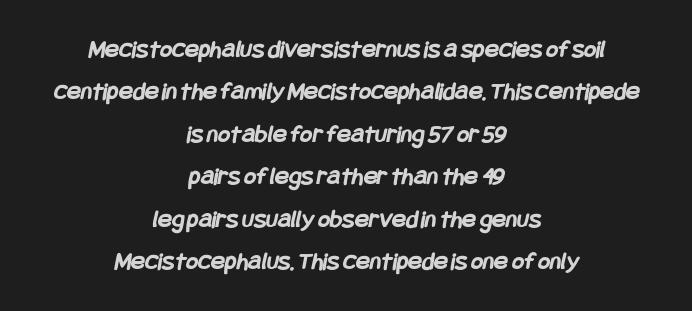
{"bold": "yes", "underline": "no", "align": "center", "line_spacing": "normal", "line_spacing_ratio": 1.63, "letter_spacing": "normal", "letter_spacing_em": 0.0, "glyph_px": 26}
